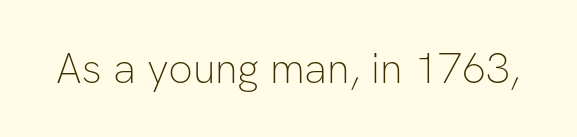
Is this a fixed-width face? No — the glyphs have proportional, varying widths. In terms of posture, this sample is upright. Are there feet on the stems? There aren't — it's a sans. The strip under each line holds only bare page.
